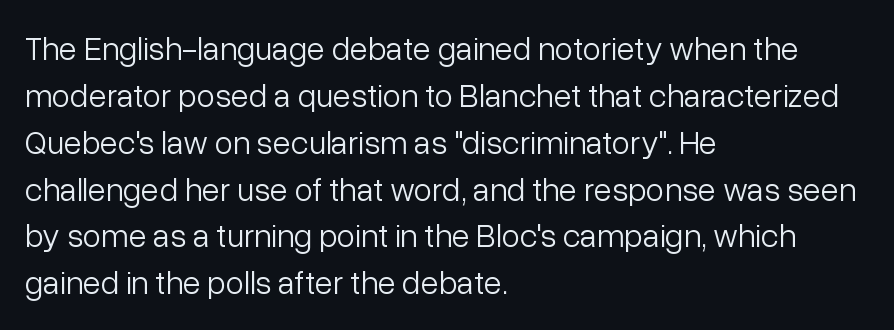
{"serif": "no", "italic": "no", "bold": "no", "weight": "light", "width": "normal", "stroke_contrast": "low", "x_height": "medium", "monospaced": "no", "underline": "no", "align": "left", "line_spacing": "normal", "line_spacing_ratio": 1.42, "letter_spacing": "normal", "letter_spacing_em": 0.0, "glyph_px": 33}
